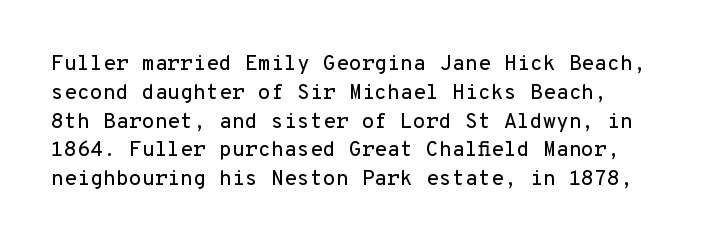
Honestly, the row spacing looks completely unremarkable. Nope, not italic — everything's standing straight. Compared with typical body copy, the letter spacing here is the same. Decoration check: the copy has no underline.
